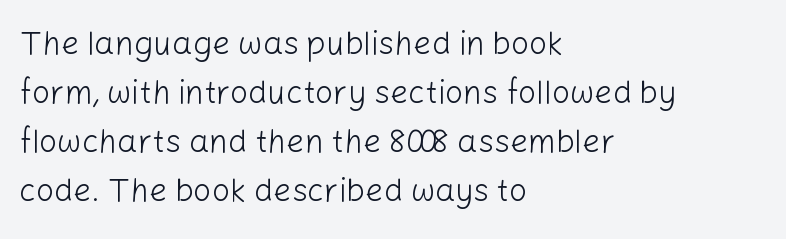
{"serif": "no", "italic": "no", "bold": "no", "weight": "light", "width": "normal", "stroke_contrast": "low", "x_height": "medium", "monospaced": "no", "underline": "no", "align": "left", "line_spacing": "normal", "line_spacing_ratio": 1.53, "letter_spacing": "normal", "letter_spacing_em": 0.0, "glyph_px": 32}
